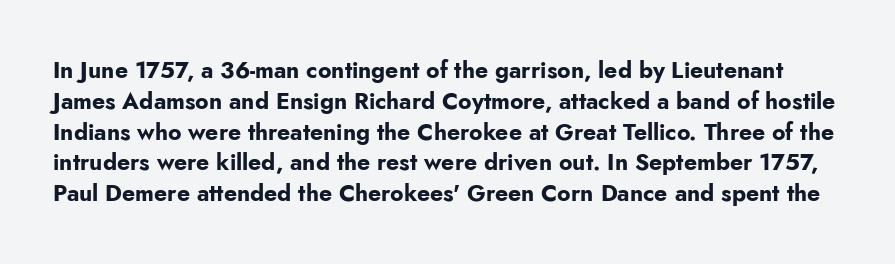
Q: Is the text bold? A: Yes.
Q: Is the text italic (slanted)? A: No, it is upright.
Q: Is the text underlined? A: No.
Q: Is the spacing between letters normal or unusually wide? A: Normal.
Q: Is the spacing between lines tight, normal or loose? A: Normal.
